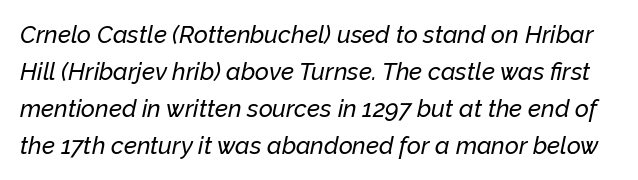
The image shows 24 px text type, italic (leaning right); set normal line spacing (1.54x), normal letter spacing, not underlined.
